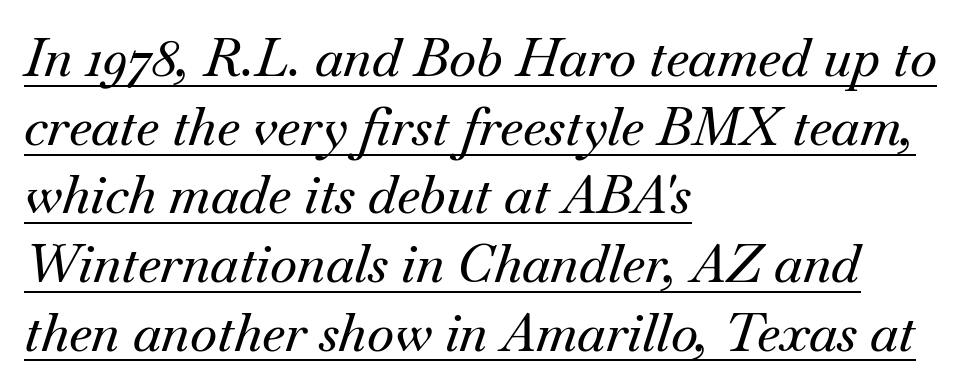
{"serif": "yes", "italic": "yes", "lean": "right", "slant_degrees": 18, "width": "normal", "stroke_contrast": "medium", "x_height": "small", "monospaced": "no", "underline": "yes", "align": "left", "line_spacing": "normal", "line_spacing_ratio": 1.32, "letter_spacing": "normal", "letter_spacing_em": 0.0, "glyph_px": 52}
